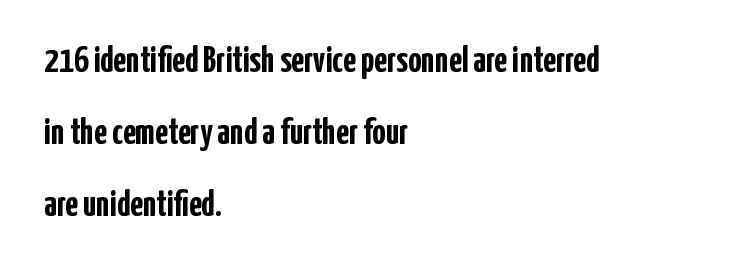
The image shows 37 px semibold, condensed sans-serif type, upright; set left-aligned, loose line spacing (1.94x), normal letter spacing, not underlined; low stroke contrast and a medium x-height.
